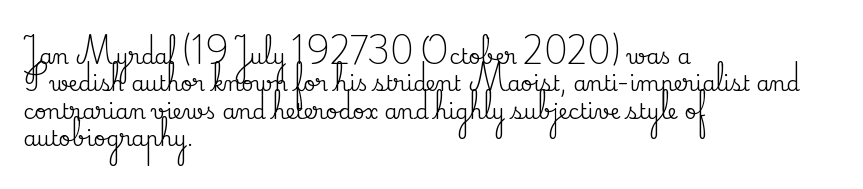
{"italic": "no", "underline": "no", "align": "left", "line_spacing": "normal", "line_spacing_ratio": 1.3, "letter_spacing": "normal", "letter_spacing_em": 0.0, "glyph_px": 21}
